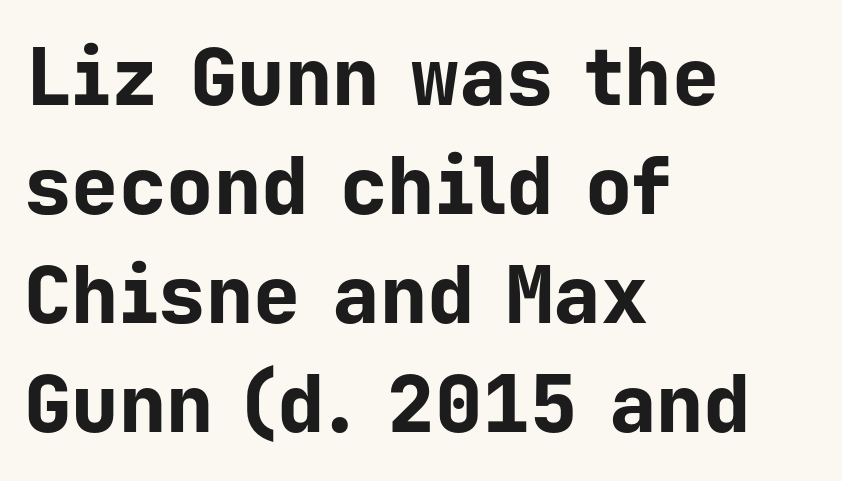
A sans-serif font was chosen for this passage. Here the glyphs are tracked normally, forming tight word shapes. These lines sit exactly where default settings would place them. The passage shown is typed in a monospace face where columns stay perfectly aligned. The compositor pushed each line to the left boundary.
